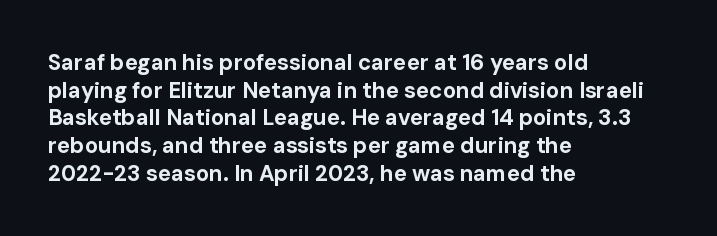
These words are printed bold, with thick strokes throughout. The string is rendered with underlining switched off. What's the leading like? Ordinary, nothing unusual. Tracking value appears to be zero — textbook default spacing. This rendering uses left alignment, leaving the right contour irregular. Every stem runs plumb, perpendicular to the baseline.
